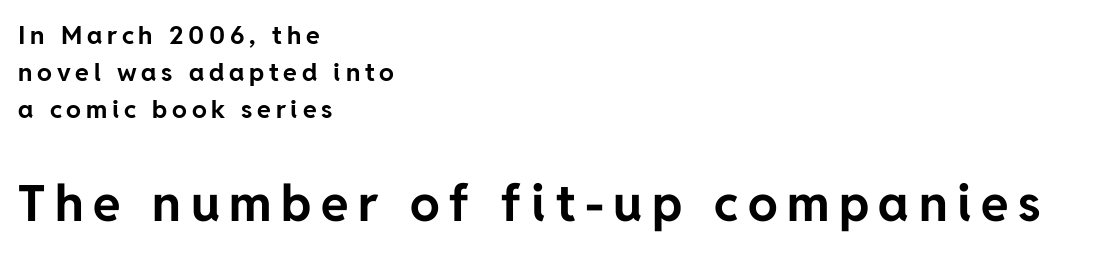
Q: Is the text bold? A: Yes.
Q: Is the text italic (slanted)? A: No, it is upright.
Q: Is the typeface a serif or a sans-serif typeface? A: Sans-serif.
Q: Is the text underlined? A: No.
Q: How is the paragraph aligned? A: Left-aligned.
Q: Is the spacing between lines tight, normal or loose? A: Normal.
Q: Which block of text is set in a larger size, the first (top) or the second (bottom)? A: The second (bottom) one.
Q: Width (condensed, normal, or wide)? A: Normal.
Q: Stroke contrast? A: Low.
Q: x-height? A: Medium.
Q: Monospaced? A: No.
